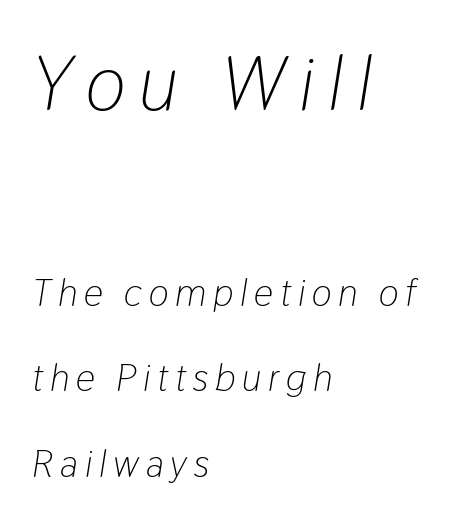
The image shows 77 px light, condensed type, italic (leaning right); set left-aligned, loose line spacing (2.25x), not underlined; the first (top) block is 2.03x larger; low stroke contrast and a medium x-height.
